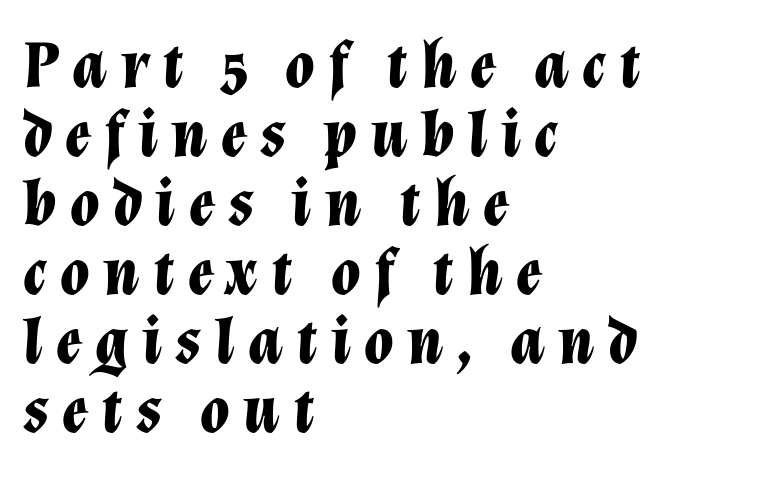
Q: Is the text bold? A: Yes.
Q: Is the text italic (slanted)? A: Yes, it leans right by about 12 degrees.
Q: Is the text underlined? A: No.
Q: How is the paragraph aligned? A: Left-aligned.
Q: Is the spacing between letters normal or unusually wide? A: Unusually wide.
Q: Is the spacing between lines tight, normal or loose? A: Tight.
Q: Width (condensed, normal, or wide)? A: Normal.
Q: Stroke contrast? A: Low.
Q: x-height? A: Medium.
Q: Monospaced? A: No.
